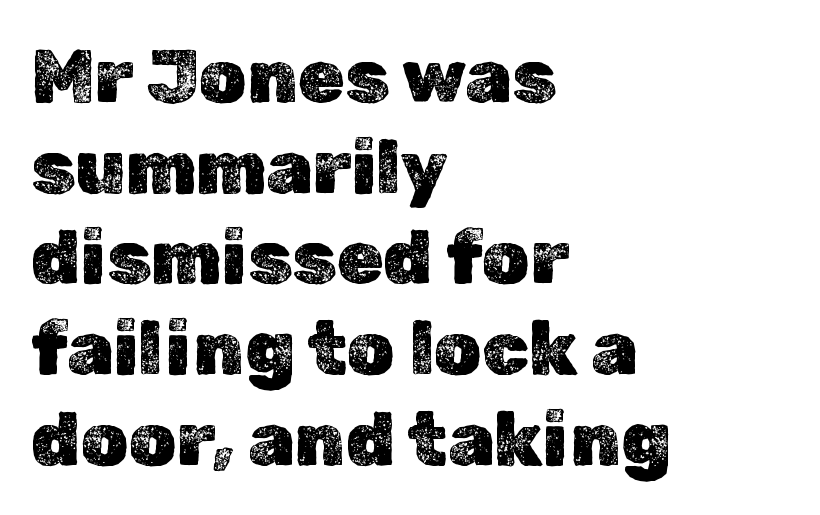
{"italic": "no", "width": "normal", "x_height": "medium", "monospaced": "no", "underline": "no", "align": "left", "line_spacing_ratio": 1.21, "letter_spacing": "normal", "letter_spacing_em": 0.0, "glyph_px": 75}
